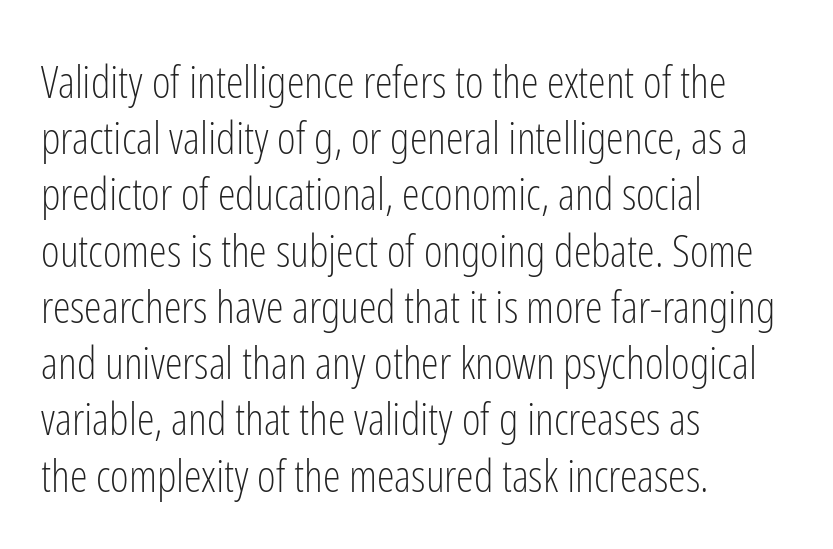
Q: Is the text bold? A: No.
Q: Is the text italic (slanted)? A: No, it is upright.
Q: Is the typeface a serif or a sans-serif typeface? A: Sans-serif.
Q: Is the text underlined? A: No.
Q: How is the paragraph aligned? A: Left-aligned.
Q: Is the spacing between letters normal or unusually wide? A: Normal.
Q: Is the spacing between lines tight, normal or loose? A: Normal.
Q: Width (condensed, normal, or wide)? A: Condensed.
Q: Stroke contrast? A: Low.
Q: x-height? A: Medium.
Q: Monospaced? A: No.
